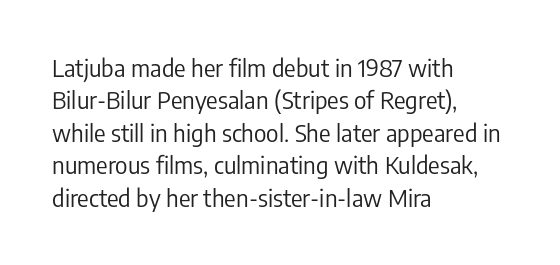
The image shows 24 px text type, upright; set left-aligned, normal line spacing (1.35x), normal letter spacing, not underlined.
